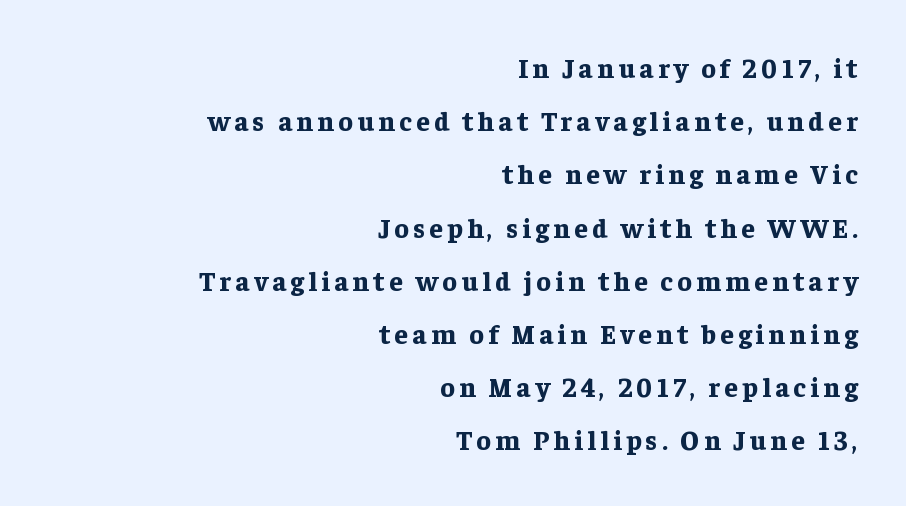
The image shows 27 px bold type, upright; set right-aligned, loose line spacing (1.97x), not underlined.
